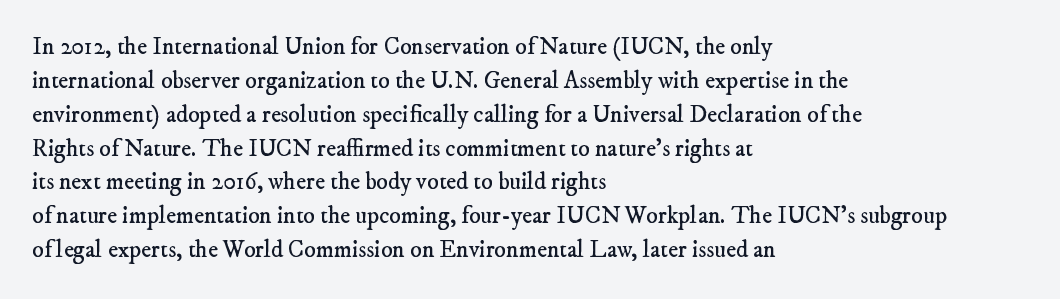
Summary of vertical rhythm: regular, with standard interline spacing. Notice how the passage keeps a crisp vertical edge on the left only. The weight tops out at a normal text grade. Nobody touched the tracking dial on this one.
